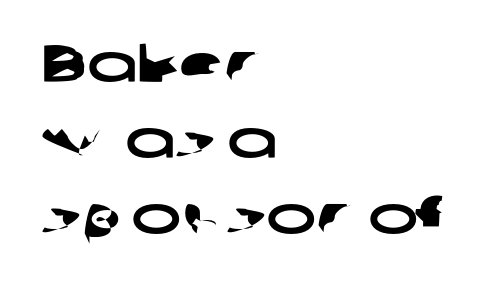
Q: Is the typeface a serif or a sans-serif typeface? A: Sans-serif.
Q: Is the text underlined? A: No.
Q: How is the paragraph aligned? A: Left-aligned.
Q: Is the spacing between letters normal or unusually wide? A: Normal.
Q: Is the spacing between lines tight, normal or loose? A: Normal.
Q: Width (condensed, normal, or wide)? A: Wide.
Q: Stroke contrast? A: Low.
Q: x-height? A: Medium.
Q: Monospaced? A: No.
